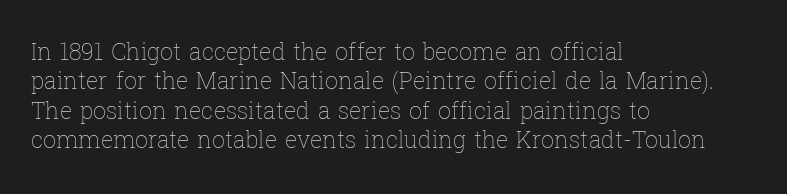
It's the straight-up-and-down kind of type. The face used here is rendered with its standard letterfit. The setting favours the left margin, as ordinary paragraphs usually do. This is not heavy type; no bold has been used. Interline gaps are of average width in this sample.
